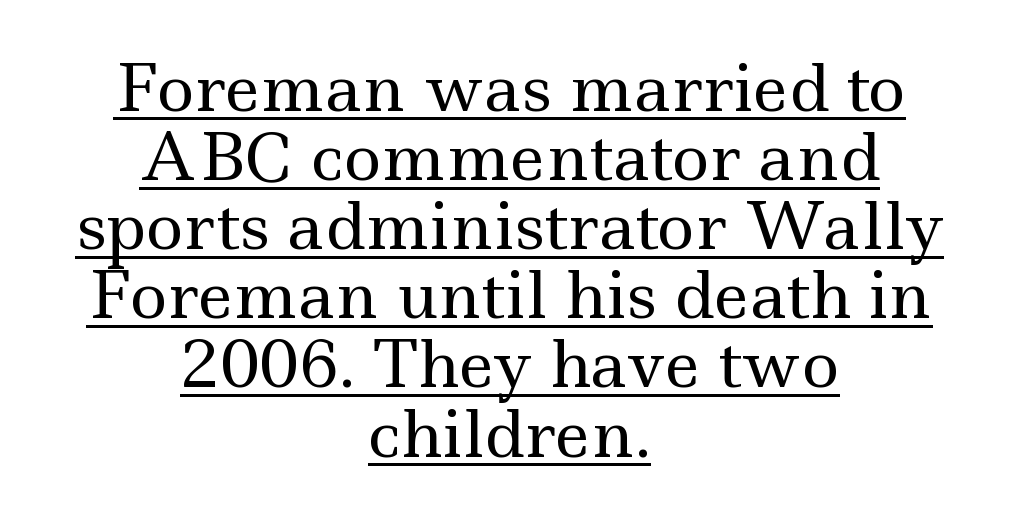
Q: Is the text bold? A: No.
Q: Is the text italic (slanted)? A: No, it is upright.
Q: Is the typeface a serif or a sans-serif typeface? A: Serif.
Q: Is the text underlined? A: Yes.
Q: How is the paragraph aligned? A: Centered.
Q: Is the spacing between letters normal or unusually wide? A: Normal.
Q: Is the spacing between lines tight, normal or loose? A: Tight.
Q: Width (condensed, normal, or wide)? A: Wide.
Q: x-height? A: Small.
Q: Monospaced? A: No.
